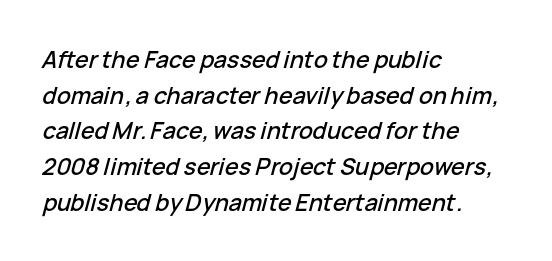
Italic: yes, the glyphs are oblique. Students, observe: this is what conventionally led text looks like. Does extra space separate the letters? No, they use regular spacing. A classic flush-left, rag-right setting is used for this passage.
